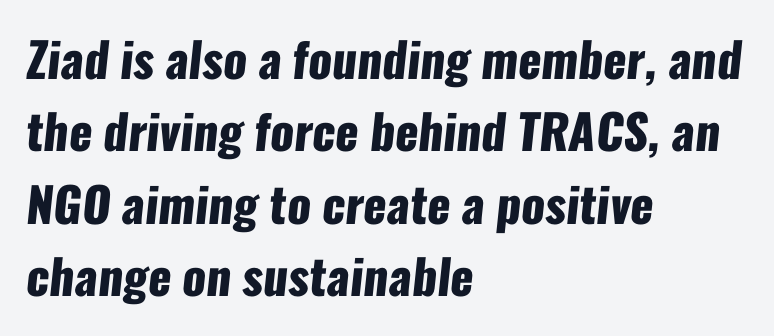
Q: Is the text bold? A: Yes.
Q: Is the typeface a serif or a sans-serif typeface? A: Sans-serif.
Q: Is the text underlined? A: No.
Q: How is the paragraph aligned? A: Left-aligned.
Q: Is the spacing between letters normal or unusually wide? A: Normal.
Q: Is the spacing between lines tight, normal or loose? A: Normal.
Q: Width (condensed, normal, or wide)? A: Condensed.
Q: Stroke contrast? A: Low.
Q: x-height? A: Medium.
Q: Monospaced? A: No.
